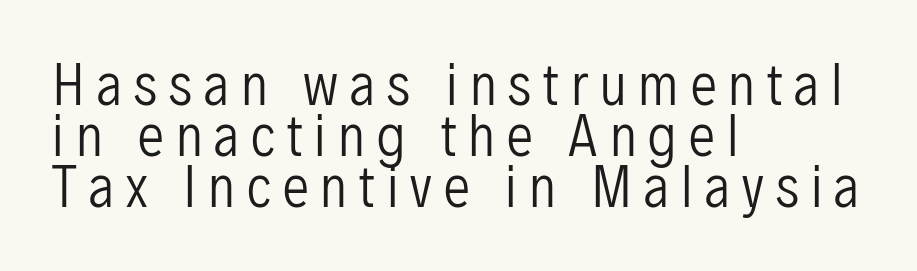
The image shows 53 px regular-weight, condensed sans-serif type, upright; set left-aligned, tight line spacing (0.96x), unusually wide letter spacing (+0.23 em), not underlined; low stroke contrast and a medium x-height.
